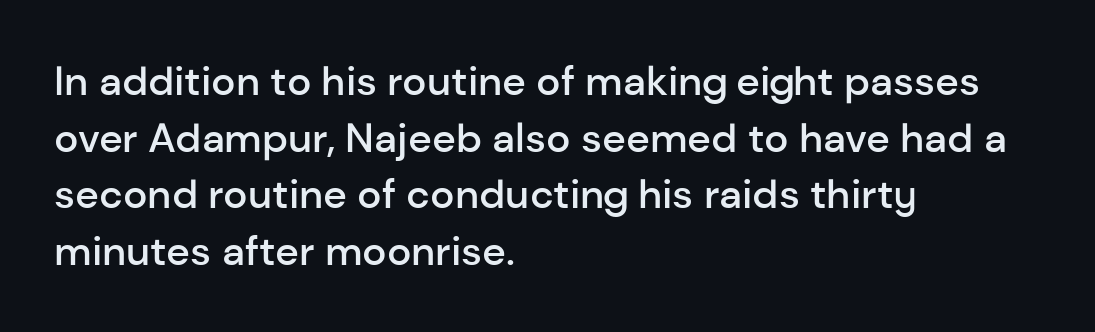
The passage shown is typeset with a sans-serif family. Italic? Not at all — the glyphs are vertical. The font is running at a semibold setting, under full bold. This sample uses plain, unmodified letter spacing. The designer left line spacing at the default. The space directly below the letters is spotless.
